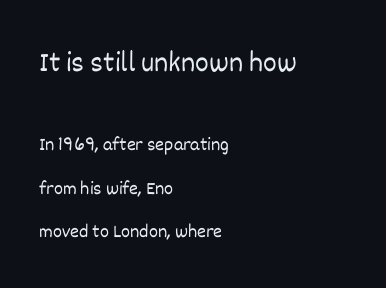
The passage shown is typed in a proportional face where columns would drift. Do the letters lean? They stand straight. Successive baselines arrive slowly, with a big drop between each. The area under the type is left untouched. This is not heavy type; no bold has been used. Typeset ragged right — the left edge is the straight one.
